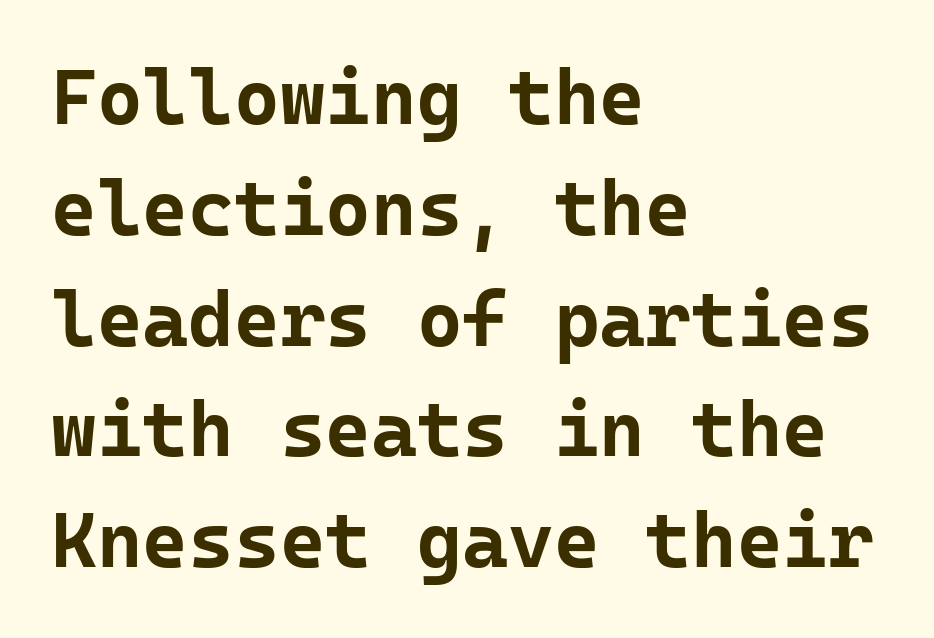
Q: Is the text bold? A: Yes.
Q: Is the text italic (slanted)? A: No, it is upright.
Q: Is the typeface a serif or a sans-serif typeface? A: Sans-serif.
Q: Is the text underlined? A: No.
Q: How is the paragraph aligned? A: Left-aligned.
Q: Is the spacing between letters normal or unusually wide? A: Normal.
Q: Is the spacing between lines tight, normal or loose? A: Normal.
Q: Width (condensed, normal, or wide)? A: Normal.
Q: Stroke contrast? A: Low.
Q: x-height? A: Medium.
Q: Monospaced? A: Yes.
